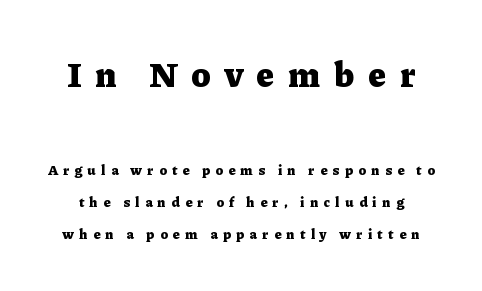
The image shows 36 px heavy serif type, upright; set loose line spacing (2.3x), unusually wide letter spacing (+0.39 em), not underlined; the first (top) block is 2.57x larger; low stroke contrast and a medium x-height.
